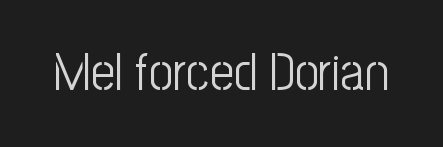
The image shows 53 px light, condensed sans-serif type, upright; set normal letter spacing, not underlined; low stroke contrast and a medium x-height.
